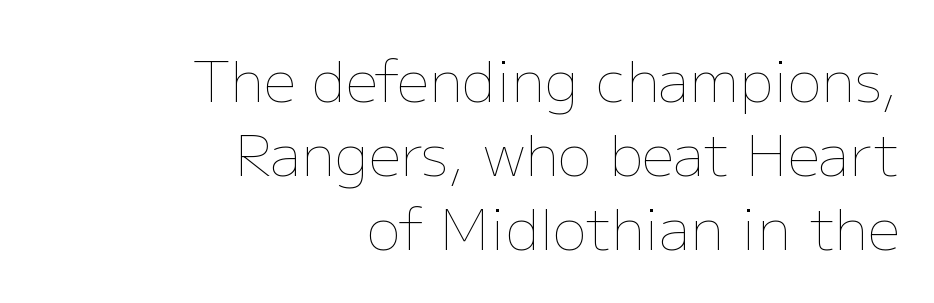
Horizontally, the lines are justified to the trailing edge only. Tall strokes in this sample are plumb rather than angled. You could not count columns in this text — the font is proportionally spaced. A quiet, ordinary-to-light weight characterises the typeface. This rendering leaves character spacing at its baseline value.
